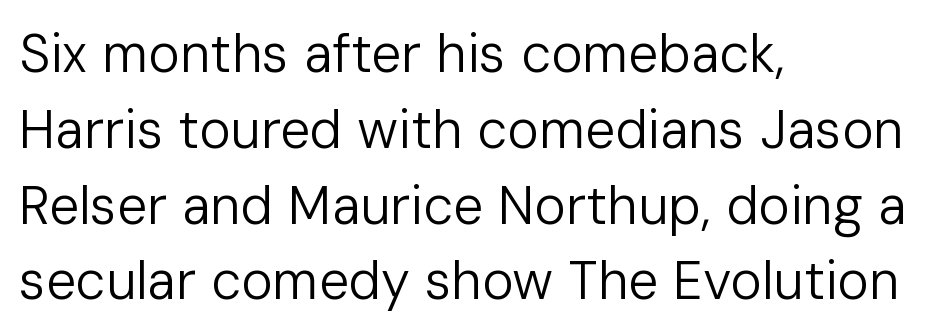
The axis of the letterforms is exactly vertical. Words appear dense and cohesive because spacing is normal. Nobody drew a line under any word here. You could not count columns in this text — the font is proportionally spaced. Check where the strokes stop: nothing finishes them off — pure sans.
